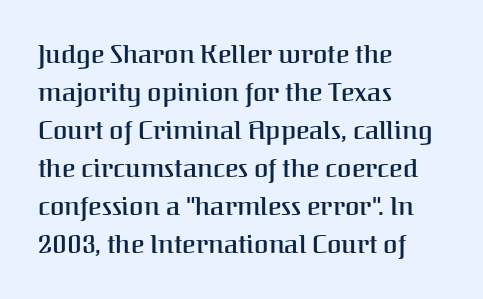
One glance says typical: line gaps are just what's usual. All the whitespace from short lines collects on the right. Stems and bowls a touch heavier than normal — semibold. Only glyphs here, with clear space below each row. Letter spacing: default.
